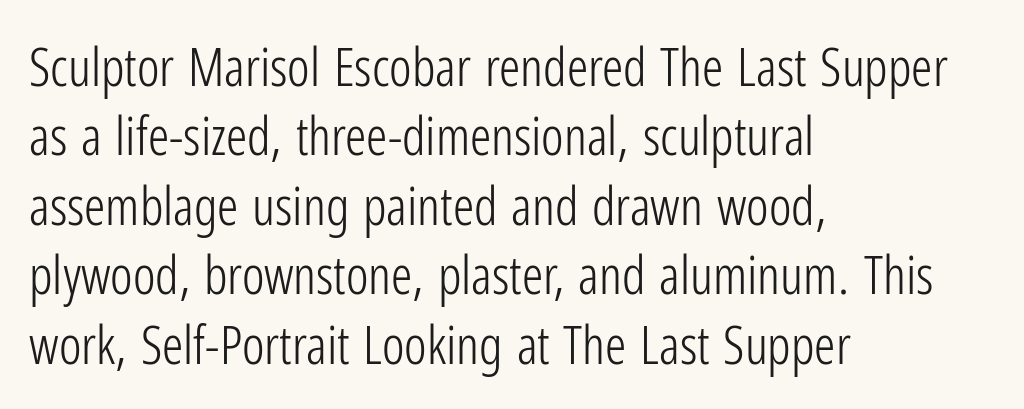
The image shows 53 px light, condensed sans-serif type, upright; set left-aligned, normal line spacing (1.31x), normal letter spacing, not underlined; low stroke contrast and a medium x-height.
